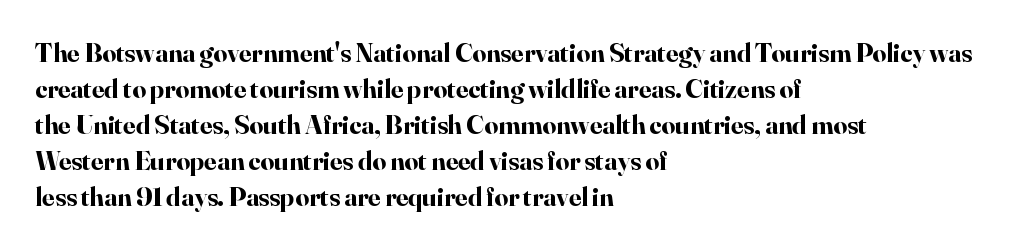
Is there much room between lines? A standard amount, neither cramped nor airy. This rendering features lettering with no underline. The typography opts for an upright posture over an oblique one. Standard letterfit; no display-style spreading of the glyphs. Line starts are locked; line ends wander. Heavy-handed strokes throughout: this text is bold.
